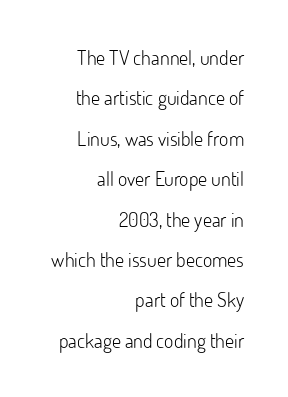
{"italic": "no", "bold": "no", "underline": "no", "align": "right", "line_spacing": "loose", "line_spacing_ratio": 2.02, "letter_spacing": "normal", "letter_spacing_em": 0.0, "glyph_px": 20}
